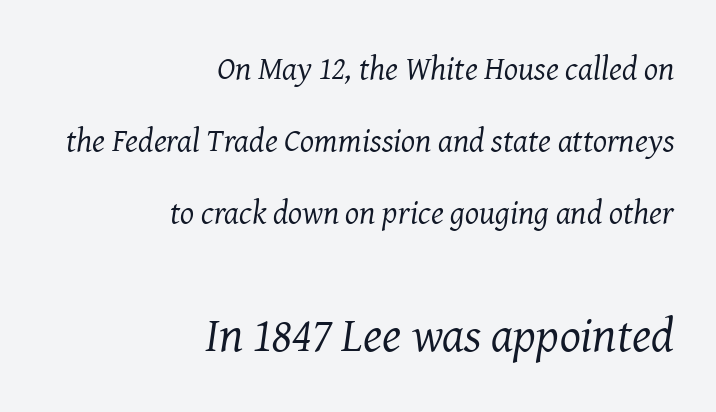
Q: Is the text bold? A: No.
Q: Is the text italic (slanted)? A: Yes, it leans right by about 8 degrees.
Q: Is the typeface a serif or a sans-serif typeface? A: Serif.
Q: Is the text underlined? A: No.
Q: How is the paragraph aligned? A: Right-aligned.
Q: Is the spacing between letters normal or unusually wide? A: Normal.
Q: Is the spacing between lines tight, normal or loose? A: Loose.
Q: Which block of text is set in a larger size, the first (top) or the second (bottom)? A: The second (bottom) one.
Q: Width (condensed, normal, or wide)? A: Normal.
Q: Stroke contrast? A: Medium.
Q: x-height? A: Medium.
Q: Monospaced? A: No.
